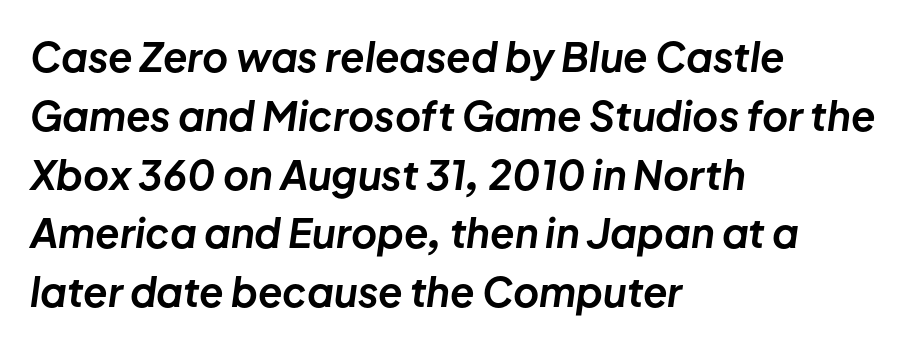
The passage is arranged the way most books set body copy — flush left. This is heavy type, rendered in bold. Standard letterfit; no display-style spreading of the glyphs. In terms of posture, this sample is oblique.
